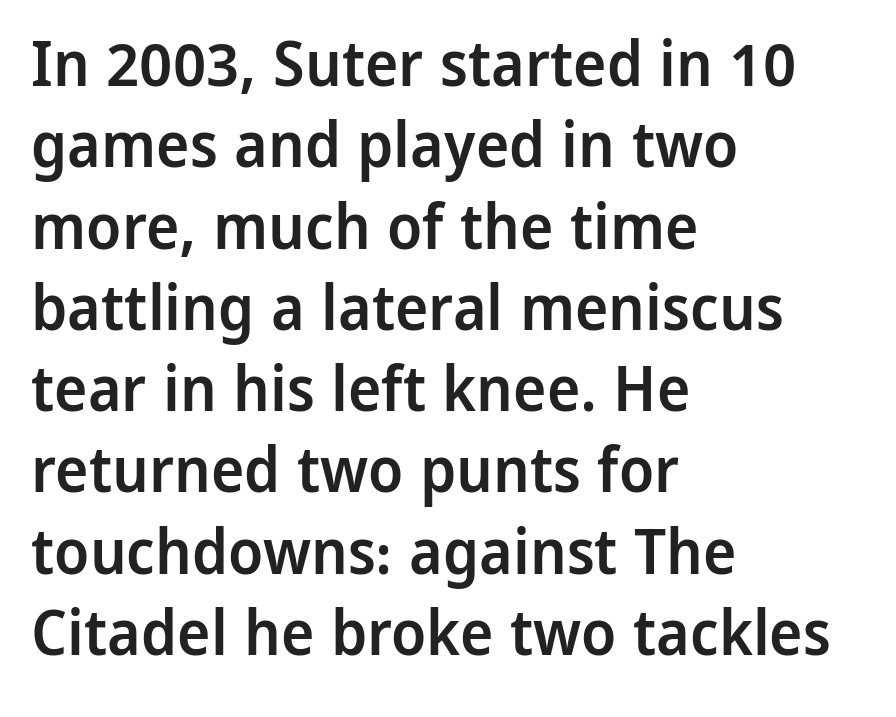
{"serif": "no", "italic": "no", "bold": "semi", "weight": "semibold", "width": "normal", "stroke_contrast": "low", "x_height": "medium", "monospaced": "no", "underline": "no", "align": "left", "line_spacing": "normal", "line_spacing_ratio": 1.29, "letter_spacing": "normal", "letter_spacing_em": 0.0, "glyph_px": 63}
